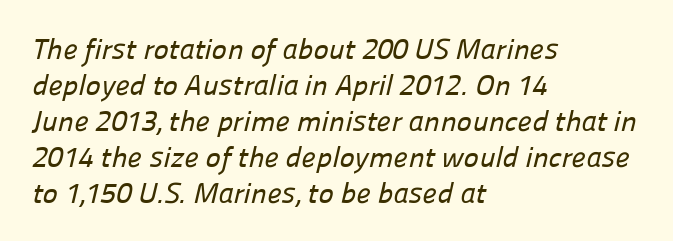
{"serif": "no", "width": "normal", "stroke_contrast": "low", "x_height": "medium", "monospaced": "no", "underline": "no", "align": "left", "line_spacing_ratio": 1.24, "letter_spacing": "normal", "letter_spacing_em": 0.0, "glyph_px": 29}
